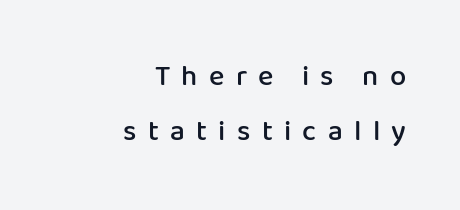
The image shows 29 px semibold sans-serif type, upright; set right-aligned, line spacing 1.88x, unusually wide letter spacing (+0.39 em), not underlined; low stroke contrast and a medium x-height.
